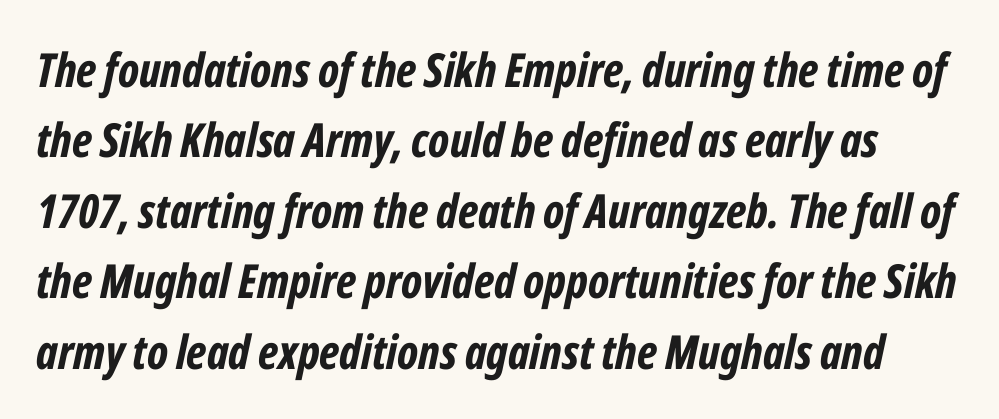
{"italic": "yes", "lean": "right", "slant_degrees": 12, "bold": "yes", "weight": "bold", "width": "condensed", "stroke_contrast": "low", "x_height": "medium", "monospaced": "no", "underline": "no", "line_spacing": "normal", "line_spacing_ratio": 1.5, "letter_spacing": "normal", "letter_spacing_em": 0.0, "glyph_px": 47}
